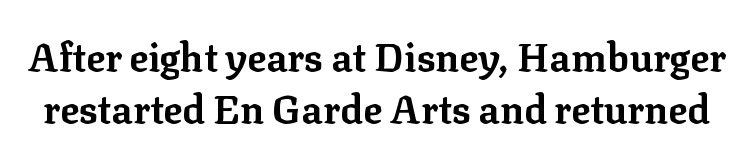
The image shows 39 px bold serif type, upright; set normal line spacing (1.33x), normal letter spacing, not underlined; low stroke contrast and a medium x-height.
